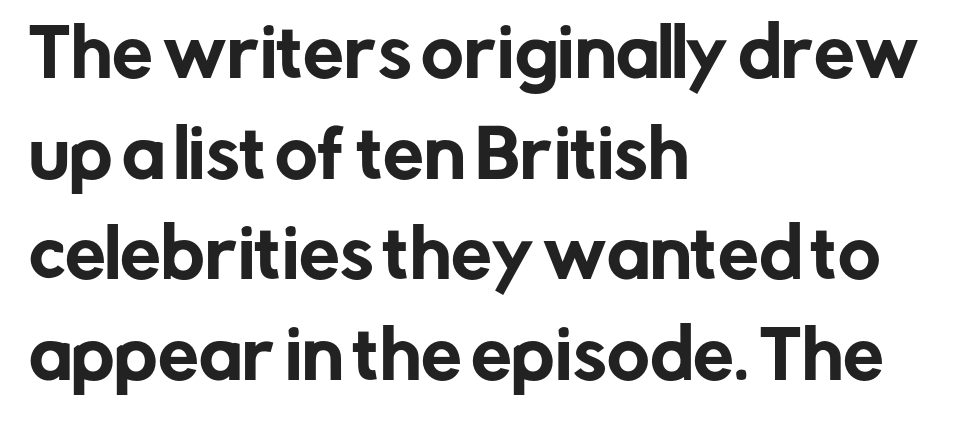
Q: Is the text italic (slanted)? A: No, it is upright.
Q: Is the typeface a serif or a sans-serif typeface? A: Sans-serif.
Q: Is the text underlined? A: No.
Q: How is the paragraph aligned? A: Left-aligned.
Q: Is the spacing between letters normal or unusually wide? A: Normal.
Q: Is the spacing between lines tight, normal or loose? A: Normal.
Q: Width (condensed, normal, or wide)? A: Normal.
Q: Stroke contrast? A: Low.
Q: x-height? A: Medium.
Q: Monospaced? A: No.
